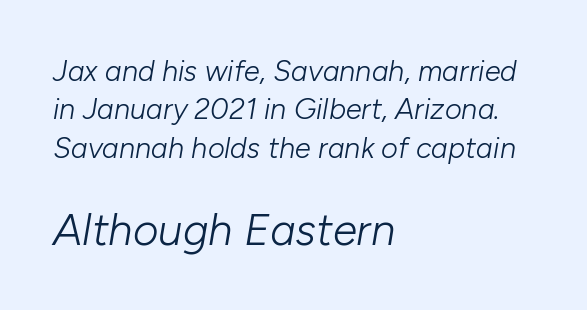
The image shows 44 px light type, italic (leaning right); set left-aligned, normal line spacing (1.32x), normal letter spacing, not underlined; the second (bottom) block is 1.52x larger; low stroke contrast and a medium x-height.
